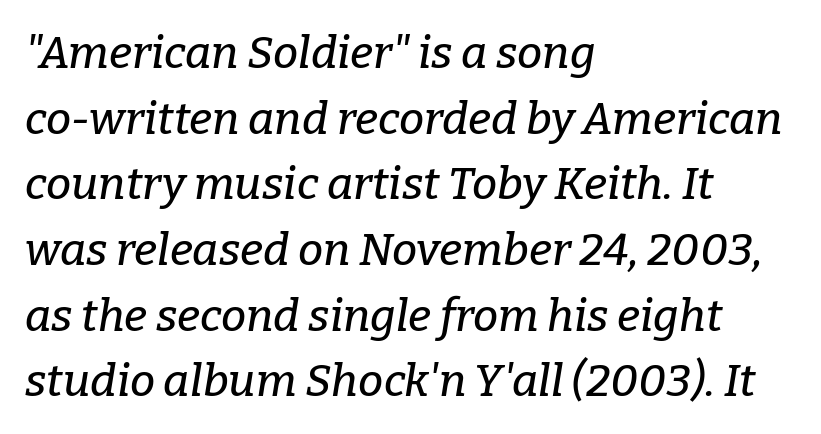
Q: Is the text italic (slanted)? A: Yes, it leans right by about 9 degrees.
Q: Is the typeface a serif or a sans-serif typeface? A: Serif.
Q: Is the text underlined? A: No.
Q: How is the paragraph aligned? A: Left-aligned.
Q: Is the spacing between letters normal or unusually wide? A: Normal.
Q: Is the spacing between lines tight, normal or loose? A: Normal.
Q: Width (condensed, normal, or wide)? A: Normal.
Q: Stroke contrast? A: Low.
Q: x-height? A: Medium.
Q: Monospaced? A: No.
